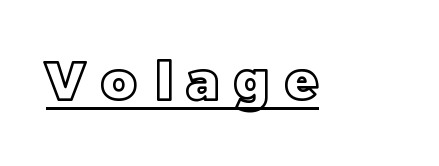
The image shows 53 px text type, upright; set unusually wide letter spacing (+0.3 em), underlined; a large x-height.
